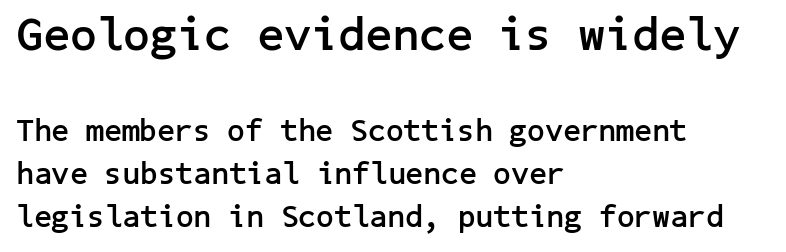
{"serif": "no", "italic": "no", "bold": "yes", "weight": "semibold", "width": "normal", "stroke_contrast": "low", "x_height": "medium", "underline": "no", "align": "left", "line_spacing": "normal", "line_spacing_ratio": 1.38, "letter_spacing": "normal", "letter_spacing_em": 0.0, "larger_block": "first", "size_ratio": 1.52, "glyph_px": 47}
